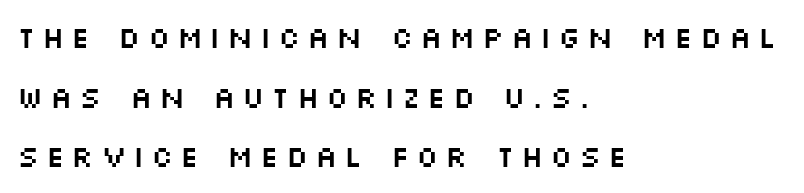
The image shows 30 px wide sans-serif type, upright; set left-aligned, loose line spacing (1.99x), unusually wide letter spacing (+0.22 em), not underlined; medium stroke contrast and a large x-height.
